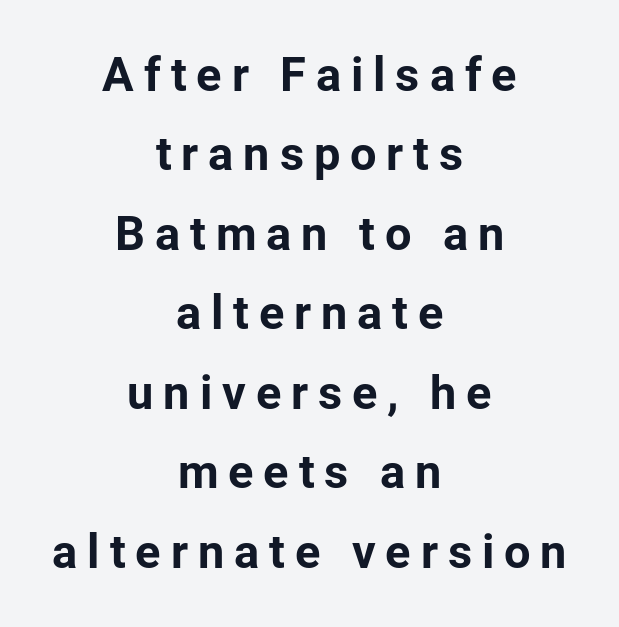
These lines carry a lot of weight — the face is fully bold. Is this a fixed-width face? No — the glyphs have proportional, varying widths. Someone cranked the tracking dial way up on this one. If you folded the block vertically in half, each line would mirror itself in length. Posture: vertical.
